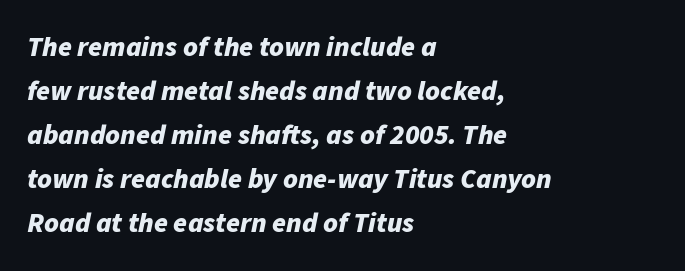
{"italic": "yes", "lean": "right", "slant_degrees": 11, "bold": "yes", "weight": "bold", "width": "normal", "stroke_contrast": "low", "x_height": "medium", "monospaced": "no", "underline": "no", "align": "left", "line_spacing": "normal", "line_spacing_ratio": 1.57, "letter_spacing": "normal", "letter_spacing_em": 0.0, "glyph_px": 28}
